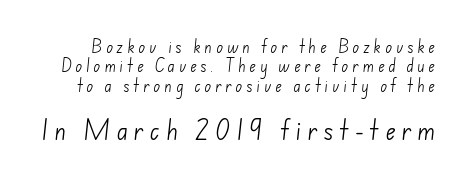
Q: Is the text bold? A: No.
Q: Is the text underlined? A: No.
Q: Is the spacing between letters normal or unusually wide? A: Unusually wide.
Q: Is the spacing between lines tight, normal or loose? A: Normal.
Q: Which block of text is set in a larger size, the first (top) or the second (bottom)? A: The second (bottom) one.
